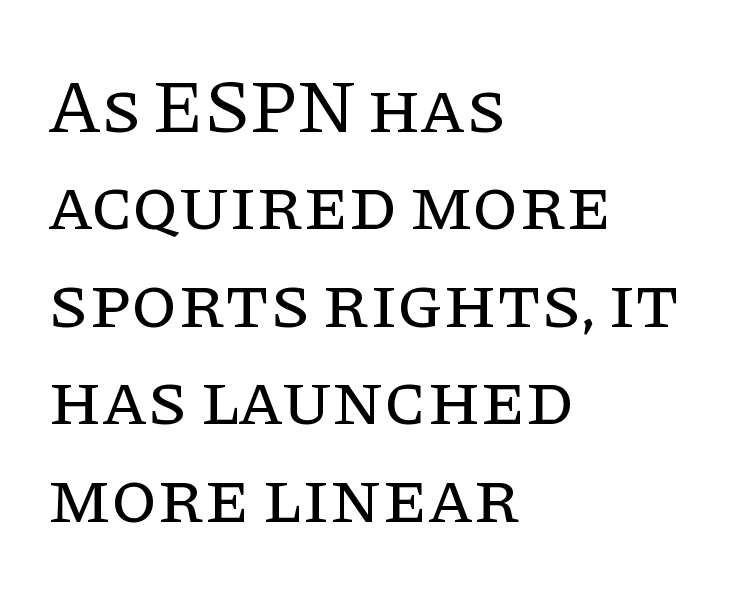
Q: Is the text bold? A: No.
Q: Is the text italic (slanted)? A: No, it is upright.
Q: Is the typeface a serif or a sans-serif typeface? A: Serif.
Q: Is the text underlined? A: No.
Q: How is the paragraph aligned? A: Left-aligned.
Q: Is the spacing between letters normal or unusually wide? A: Normal.
Q: Is the spacing between lines tight, normal or loose? A: Normal.
Q: Width (condensed, normal, or wide)? A: Normal.
Q: Stroke contrast? A: Low.
Q: x-height? A: Large.
Q: Monospaced? A: No.
